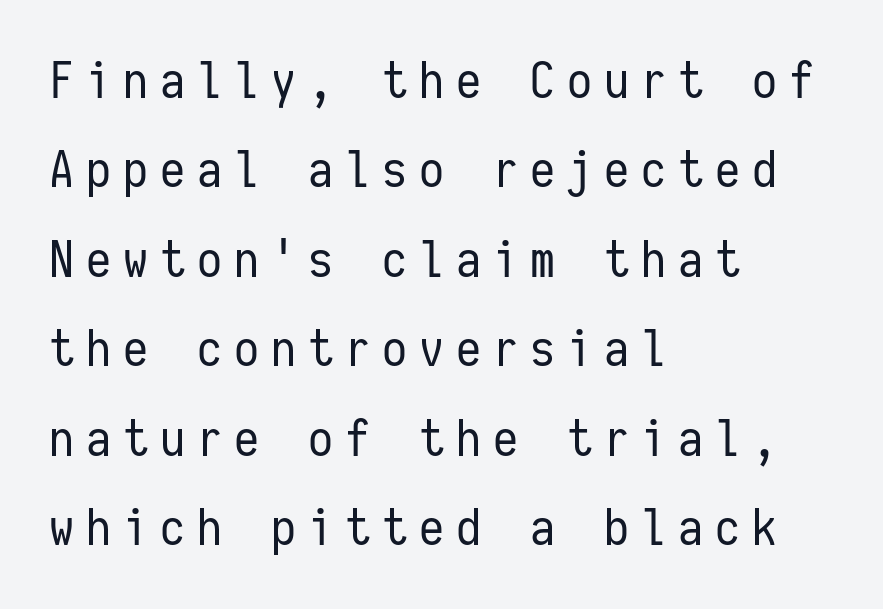
{"serif": "no", "italic": "no", "bold": "no", "weight": "regular", "width": "condensed", "stroke_contrast": "low", "x_height": "medium", "monospaced": "yes", "underline": "no", "align": "left", "line_spacing_ratio": 1.79, "letter_spacing": "wide", "letter_spacing_em": 0.24, "glyph_px": 50}
